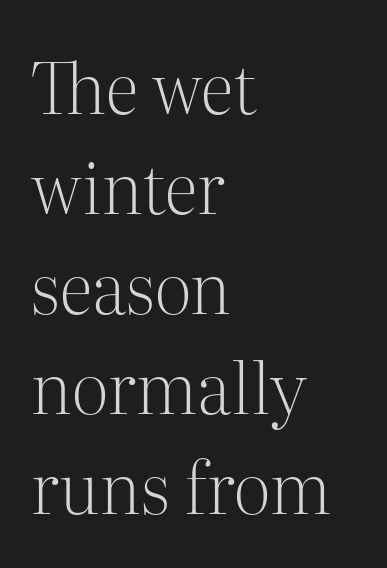
No heavy texture on the line: the type isn't bold. A typesetter would label this face a serif. These lines are rendered in a variable-pitch font. Decoration check: the copy has no underline.
